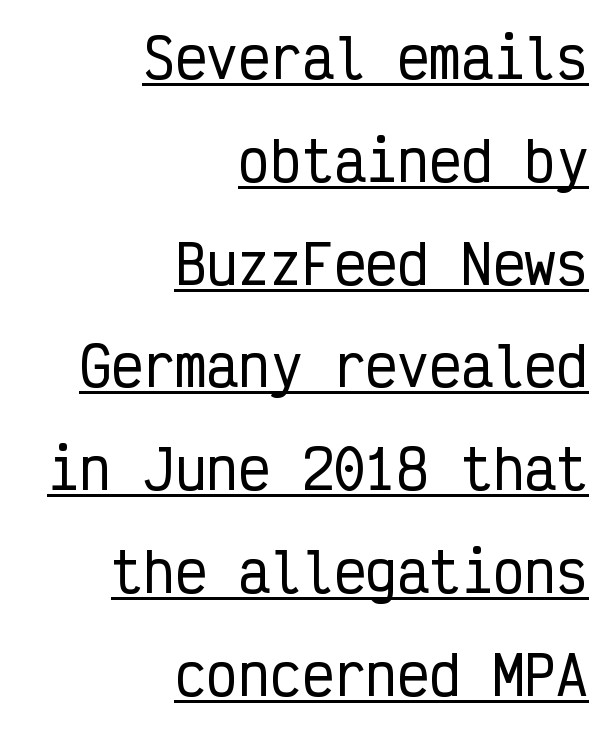
Q: Is the text italic (slanted)? A: No, it is upright.
Q: Is the typeface a serif or a sans-serif typeface? A: Sans-serif.
Q: Is the text underlined? A: Yes.
Q: How is the paragraph aligned? A: Right-aligned.
Q: Is the spacing between letters normal or unusually wide? A: Normal.
Q: Is the spacing between lines tight, normal or loose? A: Loose.
Q: Width (condensed, normal, or wide)? A: Condensed.
Q: Stroke contrast? A: Low.
Q: x-height? A: Medium.
Q: Monospaced? A: Yes.
